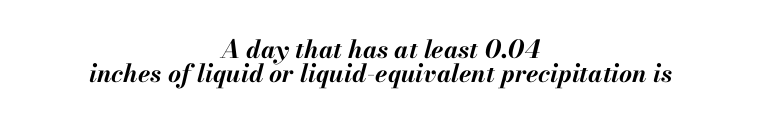
{"italic": "yes", "lean": "right", "slant_degrees": 13, "bold": "yes", "underline": "no", "align": "center", "line_spacing": "tight", "line_spacing_ratio": 0.98, "letter_spacing": "normal", "letter_spacing_em": 0.0, "glyph_px": 25}
